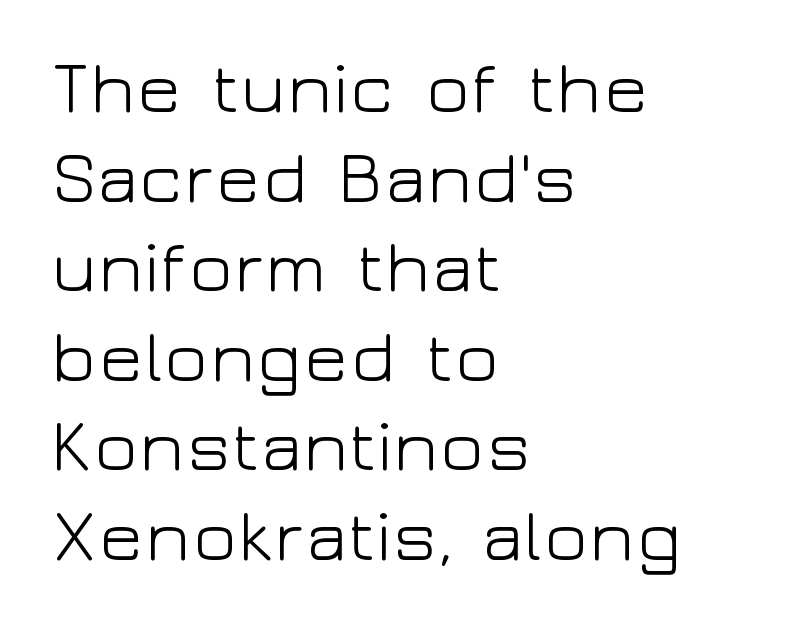
{"serif": "no", "italic": "no", "bold": "no", "weight": "light", "width": "wide", "stroke_contrast": "low", "x_height": "medium", "monospaced": "no", "underline": "no", "align": "left", "line_spacing_ratio": 1.21, "letter_spacing": "normal", "letter_spacing_em": 0.0, "glyph_px": 74}
